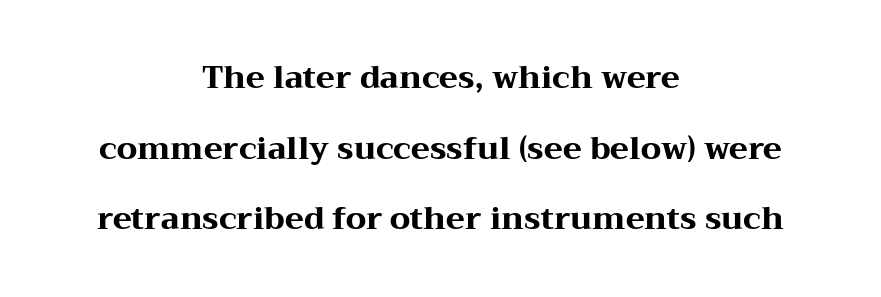
A roman cut, with each character standing at attention. This sample trades compactness for vertical openness between lines. Words appear dense and cohesive because spacing is normal. The letters advance in unequal steps, a hallmark of proportional type. I'd call this a serif setting — the letters wear small feet.
